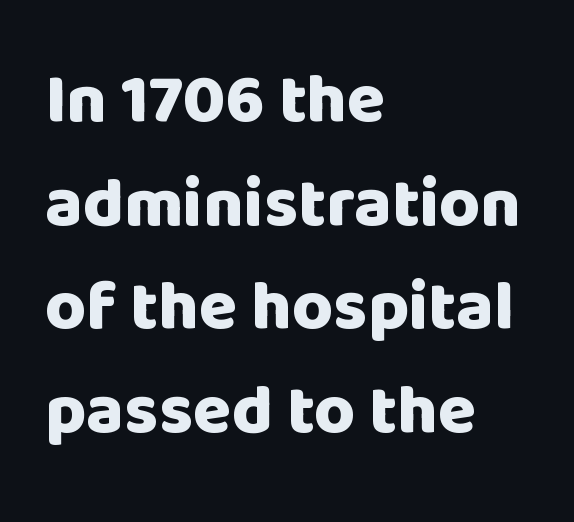
The image shows 70 px heavy sans-serif type, upright; set left-aligned, normal line spacing (1.48x), normal letter spacing, not underlined; low stroke contrast and a large x-height.
